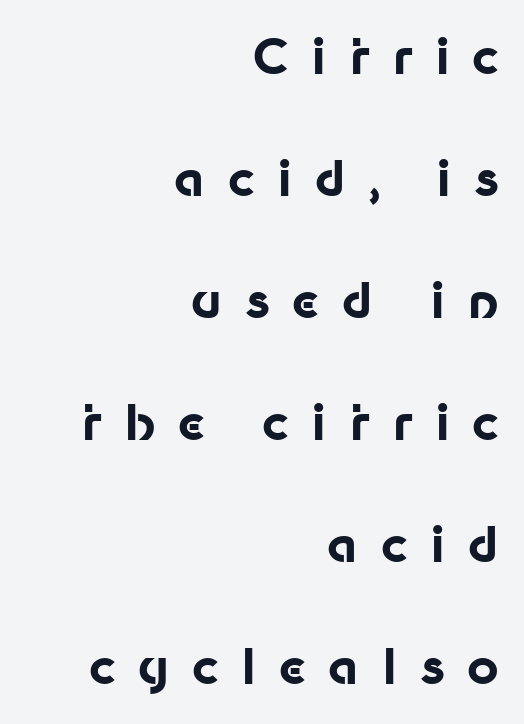
The image shows 49 px bold sans-serif type, upright; set right-aligned, loose line spacing (2.49x), unusually wide letter spacing (+0.46 em), not underlined; low stroke contrast and a medium x-height.
